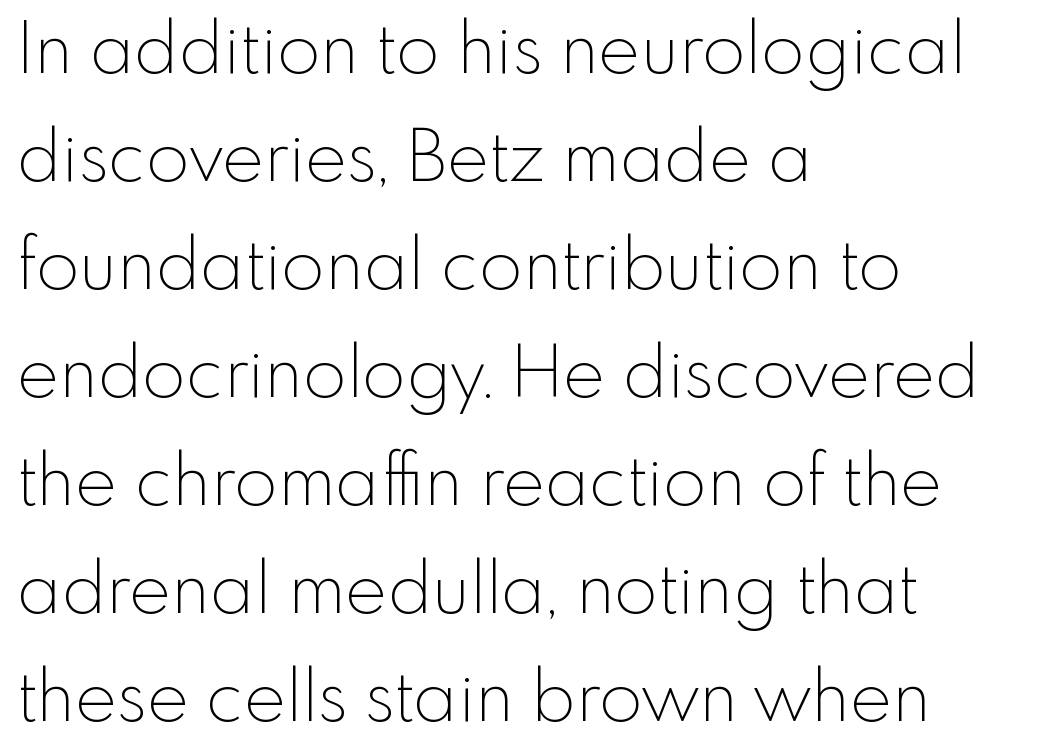
Q: Is the text bold? A: No.
Q: Is the text italic (slanted)? A: No, it is upright.
Q: Is the typeface a serif or a sans-serif typeface? A: Sans-serif.
Q: Is the text underlined? A: No.
Q: How is the paragraph aligned? A: Left-aligned.
Q: Is the spacing between letters normal or unusually wide? A: Normal.
Q: Is the spacing between lines tight, normal or loose? A: Normal.
Q: Width (condensed, normal, or wide)? A: Normal.
Q: x-height? A: Small.
Q: Monospaced? A: No.
